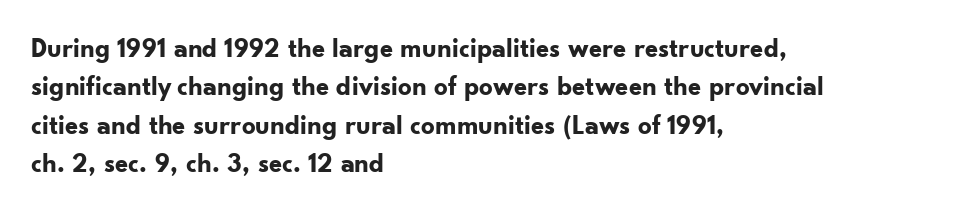
The image shows 27 px bold type, upright; set left-aligned, normal line spacing (1.42x), normal letter spacing, not underlined.
